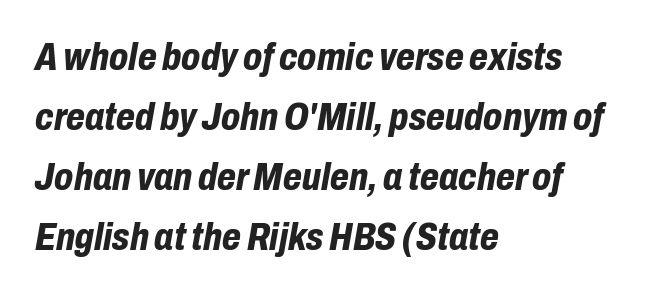
The image shows 39 px bold, condensed type, italic (leaning right); set left-aligned, normal line spacing (1.54x), normal letter spacing, not underlined; low stroke contrast and a medium x-height.
